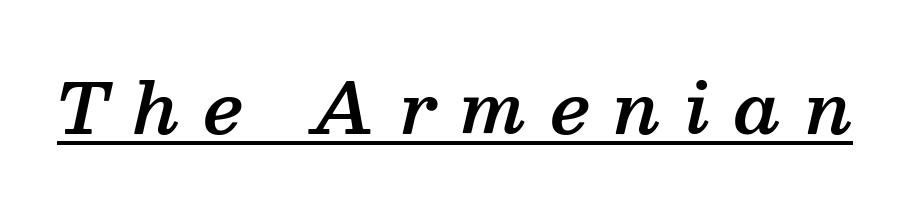
Q: Is the text bold? A: Semi-bold.
Q: Is the text italic (slanted)? A: Yes, it leans right by about 13 degrees.
Q: Is the typeface a serif or a sans-serif typeface? A: Serif.
Q: Is the text underlined? A: Yes.
Q: Is the spacing between letters normal or unusually wide? A: Unusually wide.
Q: Width (condensed, normal, or wide)? A: Normal.
Q: Stroke contrast? A: Medium.
Q: x-height? A: Medium.
Q: Monospaced? A: No.
